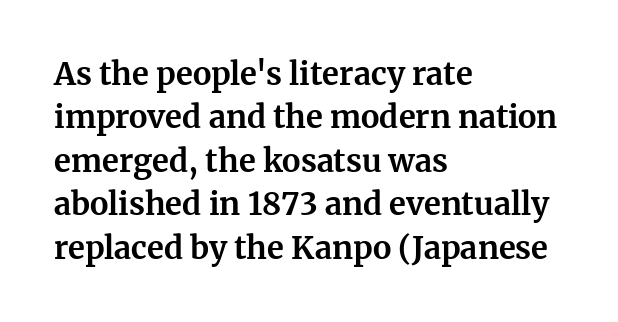
The image shows 31 px bold serif type, upright; set left-aligned, normal line spacing (1.4x), normal letter spacing, not underlined; medium stroke contrast and a medium x-height.
